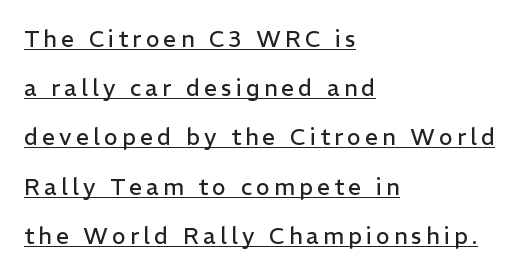
{"italic": "no", "bold": "no", "underline": "yes", "align": "left", "line_spacing": "loose", "line_spacing_ratio": 2.14, "glyph_px": 23}
